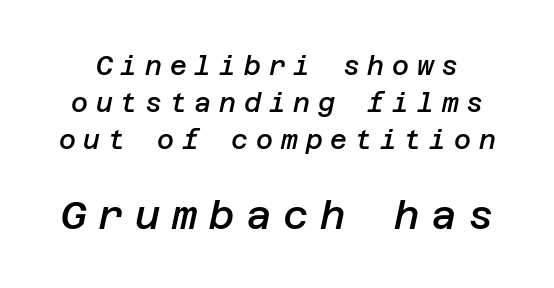
Q: Is the text bold? A: Semi-bold.
Q: Is the text italic (slanted)? A: Yes, it leans right by about 12 degrees.
Q: Is the text underlined? A: No.
Q: Is the spacing between letters normal or unusually wide? A: Unusually wide.
Q: Is the spacing between lines tight, normal or loose? A: Normal.
Q: Which block of text is set in a larger size, the first (top) or the second (bottom)? A: The second (bottom) one.
Q: Width (condensed, normal, or wide)? A: Normal.
Q: Stroke contrast? A: Low.
Q: x-height? A: Large.
